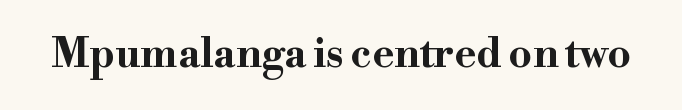
{"serif": "yes", "italic": "no", "bold": "yes", "weight": "bold", "width": "wide", "stroke_contrast": "high", "x_height": "small", "monospaced": "no", "underline": "no", "letter_spacing": "normal", "letter_spacing_em": 0.0, "glyph_px": 41}
